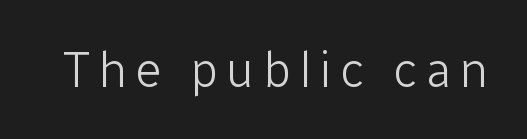
When letters stand straight like this, we call the style roman or upright. Each letter keeps its own natural width here, so spacing adapts to shape. Is this a sans? Yes — the strokes have no serifs. The zone under the glyphs is completely vacant. Each stroke keeps to a modest, everyday thickness or less.
